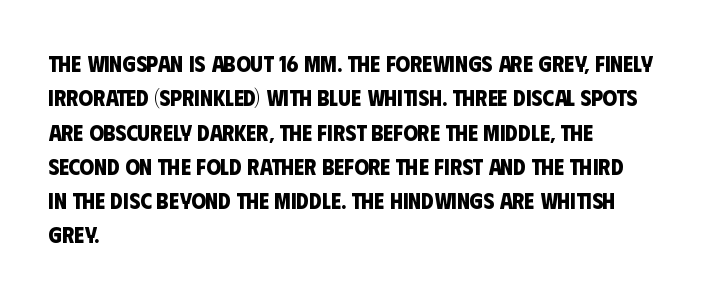
{"bold": "yes", "underline": "no", "align": "left", "line_spacing": "normal", "line_spacing_ratio": 1.49, "letter_spacing": "normal", "letter_spacing_em": 0.0, "glyph_px": 23}
